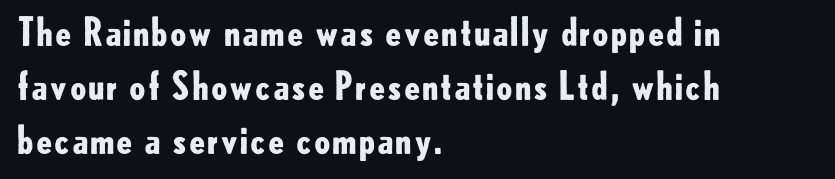
Q: Is the text bold? A: Yes.
Q: Is the text italic (slanted)? A: No, it is upright.
Q: Is the typeface a serif or a sans-serif typeface? A: Sans-serif.
Q: Is the text underlined? A: No.
Q: How is the paragraph aligned? A: Left-aligned.
Q: Is the spacing between letters normal or unusually wide? A: Normal.
Q: Is the spacing between lines tight, normal or loose? A: Normal.
Q: Width (condensed, normal, or wide)? A: Normal.
Q: Stroke contrast? A: Low.
Q: x-height? A: Small.
Q: Monospaced? A: No.
